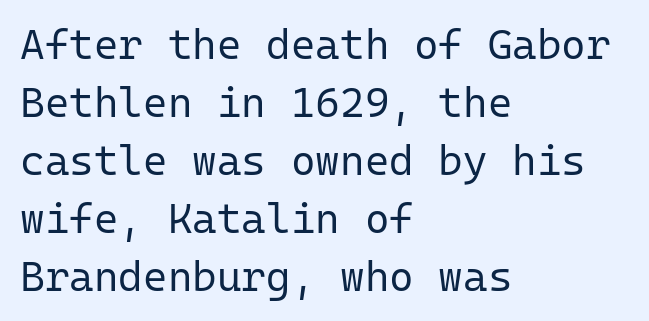
The image shows 42 px regular-weight sans-serif type, upright, monospaced; set left-aligned, normal line spacing (1.38x), normal letter spacing, not underlined; low stroke contrast and a medium x-height.
